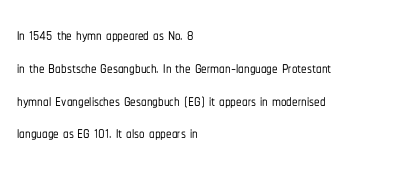
{"italic": "no", "underline": "no", "align": "left", "line_spacing": "normal", "line_spacing_ratio": 1.49, "letter_spacing": "normal", "letter_spacing_em": 0.0, "glyph_px": 22}
